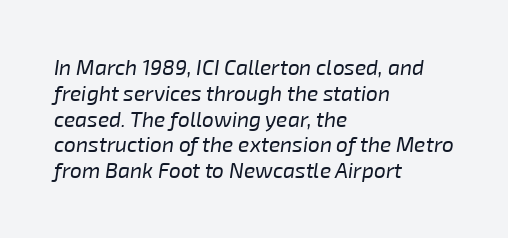
{"italic": "yes", "lean": "right", "slant_degrees": 8, "bold": "no", "underline": "no", "align": "left", "line_spacing_ratio": 1.23, "letter_spacing": "normal", "letter_spacing_em": 0.0, "glyph_px": 21}
